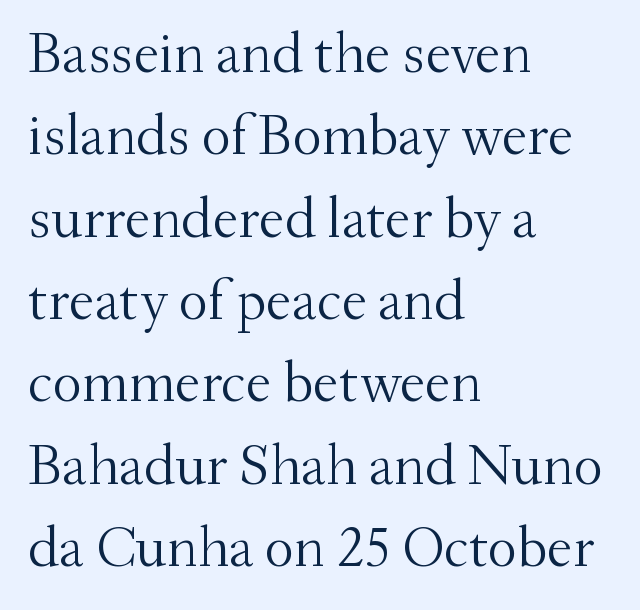
Q: Is the text bold? A: No.
Q: Is the text italic (slanted)? A: No, it is upright.
Q: Is the typeface a serif or a sans-serif typeface? A: Serif.
Q: Is the text underlined? A: No.
Q: How is the paragraph aligned? A: Left-aligned.
Q: Is the spacing between letters normal or unusually wide? A: Normal.
Q: Is the spacing between lines tight, normal or loose? A: Normal.
Q: Width (condensed, normal, or wide)? A: Normal.
Q: Stroke contrast? A: Medium.
Q: x-height? A: Small.
Q: Monospaced? A: No.
